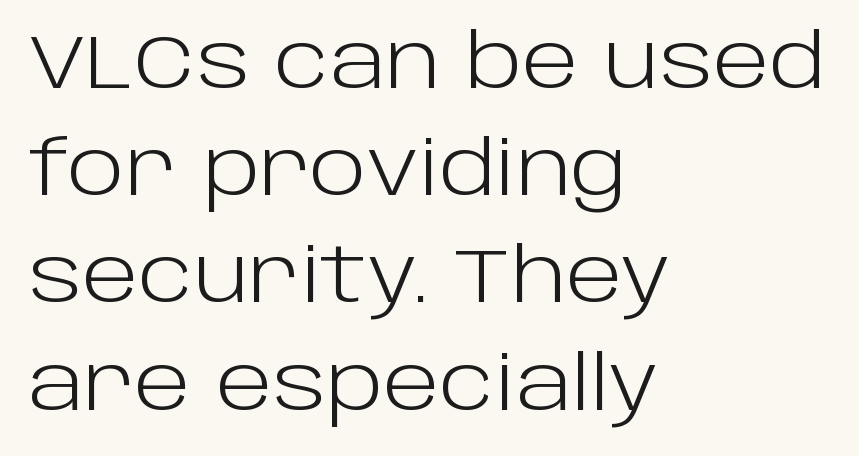
The image shows 75 px light sans-serif type, upright; set left-aligned, normal line spacing (1.43x), normal letter spacing, not underlined; low stroke contrast and a large x-height.
